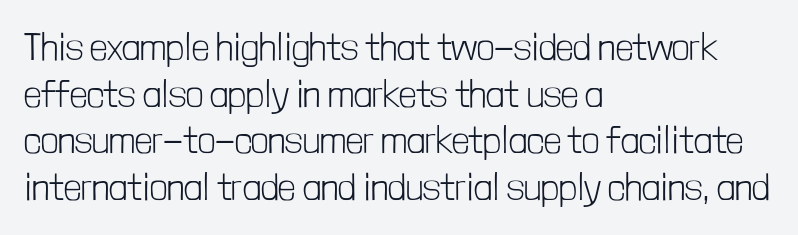
The image shows 38 px light, condensed sans-serif type, upright; set left-aligned, line spacing 1.23x, normal letter spacing, not underlined; low stroke contrast and a medium x-height.
